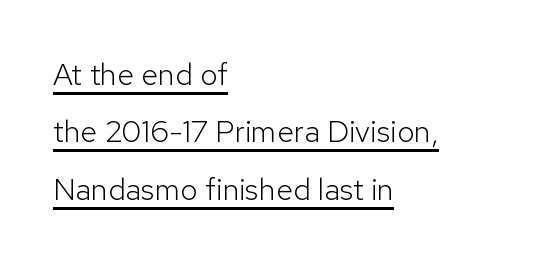
{"serif": "no", "italic": "no", "bold": "no", "weight": "light", "width": "normal", "stroke_contrast": "low", "x_height": "medium", "monospaced": "no", "underline": "yes", "align": "left", "line_spacing_ratio": 1.85, "letter_spacing": "normal", "letter_spacing_em": 0.0, "glyph_px": 31}
